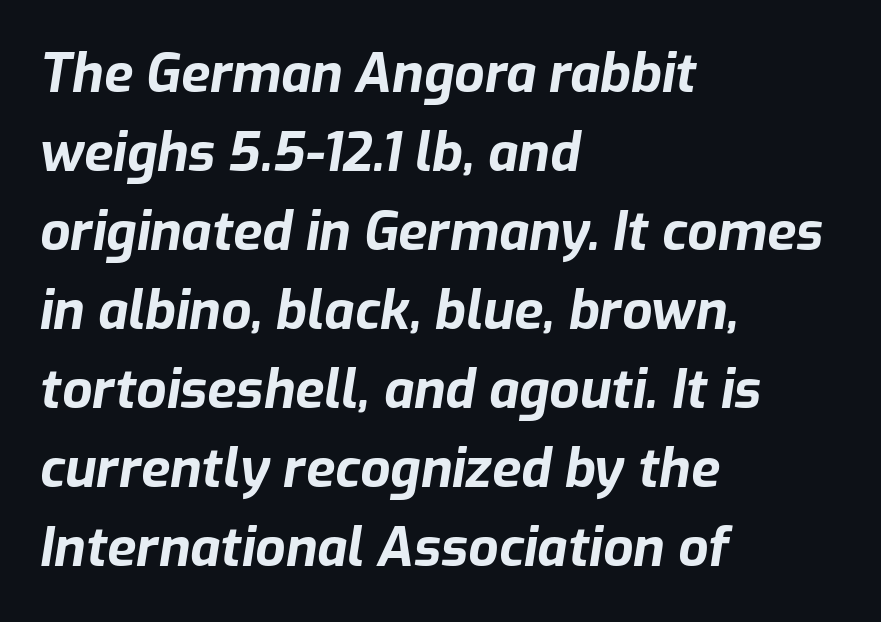
Lines of text with bare space underneath. The rendering anchors every line to the left-hand side. Is the type slanted? Yes — the strokes lean at a clear angle. Is the type bold? Yes — the strokes are clearly thick and heavy.
